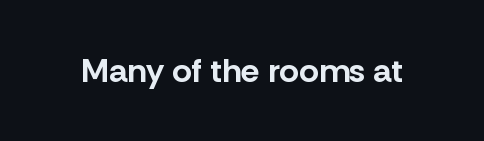
{"serif": "no", "italic": "no", "bold": "yes", "weight": "bold", "width": "normal", "stroke_contrast": "low", "x_height": "medium", "monospaced": "no", "underline": "no", "letter_spacing": "normal", "letter_spacing_em": 0.0, "glyph_px": 34}
